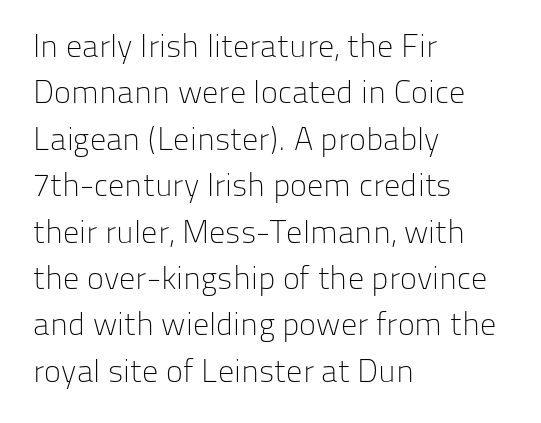
The image shows 32 px light sans-serif type, upright; set left-aligned, normal line spacing (1.45x), normal letter spacing, not underlined; low stroke contrast and a medium x-height.
